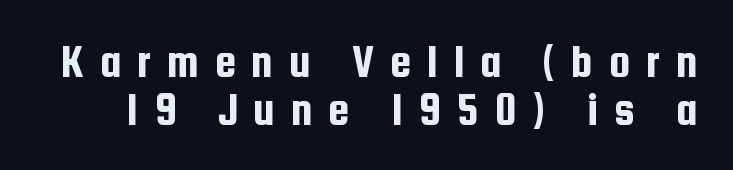
Q: Is the text italic (slanted)? A: No, it is upright.
Q: Is the typeface a serif or a sans-serif typeface? A: Sans-serif.
Q: Is the text underlined? A: No.
Q: Is the spacing between letters normal or unusually wide? A: Unusually wide.
Q: Is the spacing between lines tight, normal or loose? A: Tight.
Q: Width (condensed, normal, or wide)? A: Condensed.
Q: Stroke contrast? A: Low.
Q: x-height? A: Medium.
Q: Monospaced? A: No.
